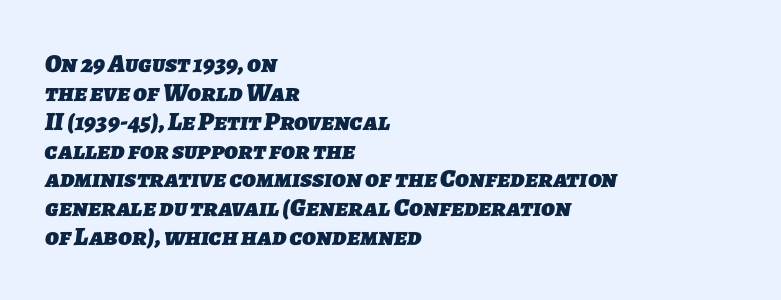
The image shows 26 px bold type; set left-aligned, tight line spacing (1.11x), normal letter spacing, not underlined.
